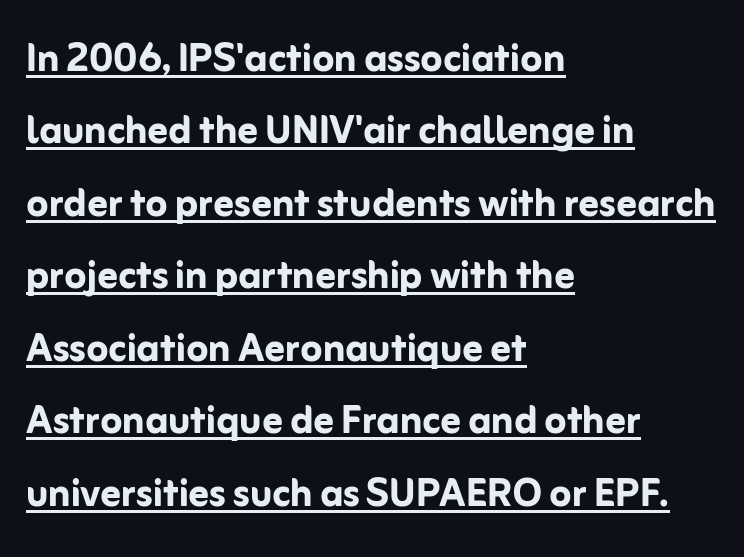
{"serif": "no", "italic": "no", "bold": "yes", "weight": "semibold", "width": "normal", "stroke_contrast": "low", "x_height": "medium", "monospaced": "no", "underline": "yes", "align": "left", "line_spacing": "normal", "line_spacing_ratio": 1.45, "letter_spacing": "normal", "letter_spacing_em": 0.0, "glyph_px": 50}
